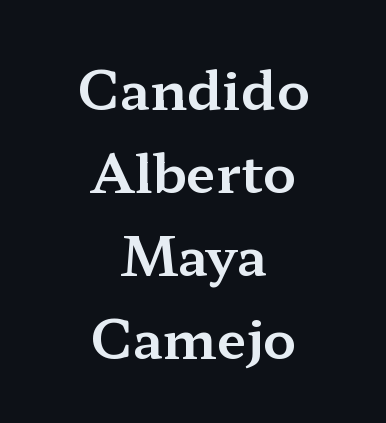
Looks like regular typesetting: each glyph gets only the width it needs. Font category for this specimen: serif. The typesetter chose a symmetrical, centered arrangement here. This is roman type, the default non-slanted kind.
